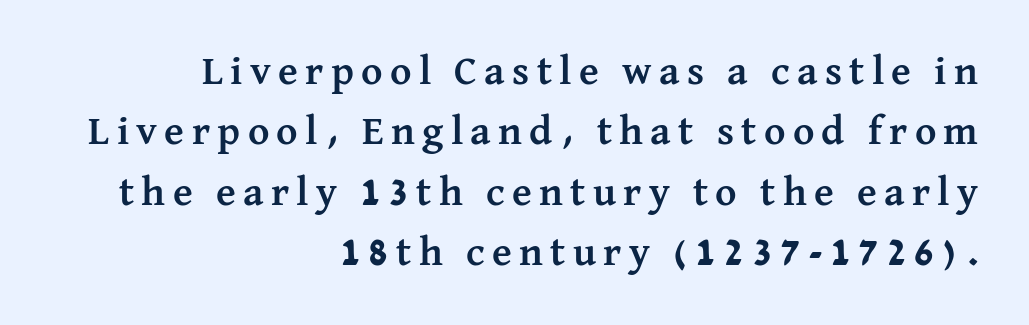
Q: Is the text bold? A: Yes.
Q: Is the text italic (slanted)? A: No, it is upright.
Q: Is the typeface a serif or a sans-serif typeface? A: Serif.
Q: Is the text underlined? A: No.
Q: How is the paragraph aligned? A: Right-aligned.
Q: Is the spacing between lines tight, normal or loose? A: Normal.
Q: Width (condensed, normal, or wide)? A: Normal.
Q: Stroke contrast? A: Medium.
Q: x-height? A: Medium.
Q: Monospaced? A: No.
